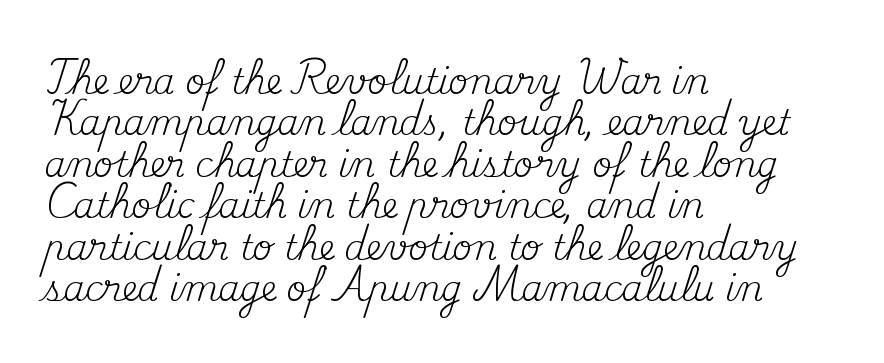
A clean baseline with only descenders dipping below it. Compared with typical body copy, the letter spacing here is the same. Character widths vary here, with narrow letters taking less room than wide ones. What kind of face is this? One with serifs. Horizontally, the lines are justified to the leading edge only. Ink coverage per letter is moderate at most.
